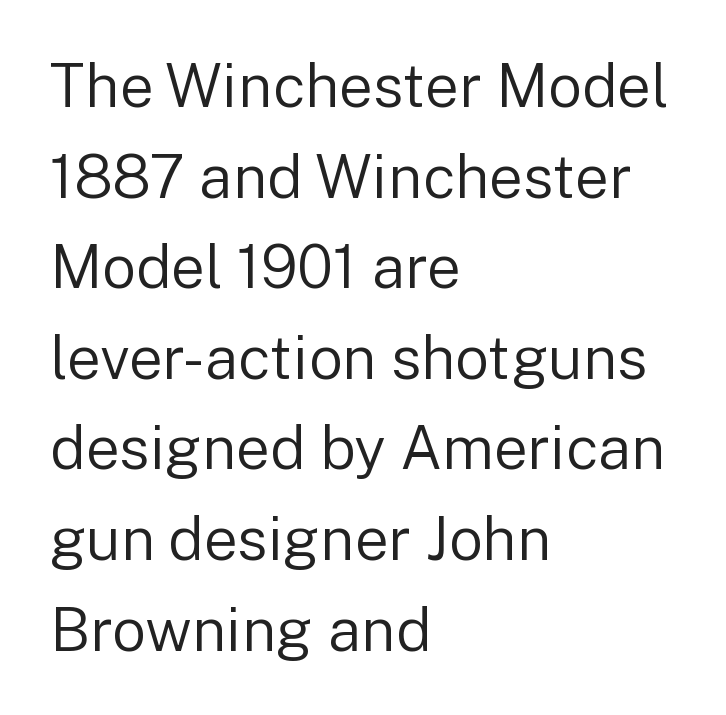
The image shows 60 px regular-weight sans-serif type, upright; set left-aligned, normal line spacing (1.51x), normal letter spacing, not underlined; low stroke contrast and a medium x-height.
